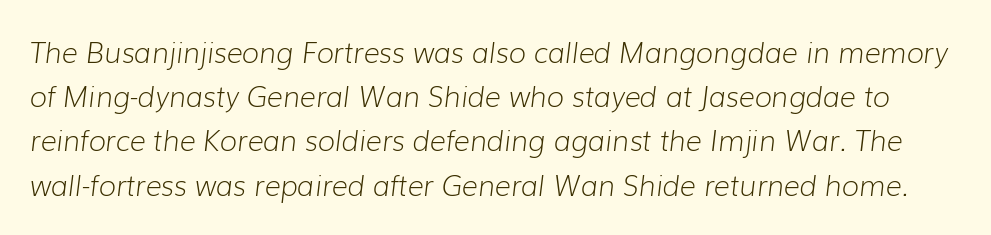
Q: Is the text bold? A: No.
Q: Is the text italic (slanted)? A: Yes, it leans right by about 7 degrees.
Q: Is the text underlined? A: No.
Q: Is the spacing between letters normal or unusually wide? A: Normal.
Q: Is the spacing between lines tight, normal or loose? A: Normal.
Q: Width (condensed, normal, or wide)? A: Normal.
Q: Stroke contrast? A: Low.
Q: x-height? A: Medium.
Q: Monospaced? A: No.
